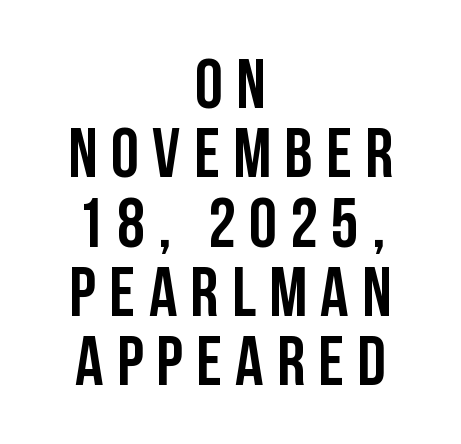
The image shows 70 px semibold, condensed sans-serif type, upright; set centered, tight line spacing (0.99x), not underlined; low stroke contrast and a large x-height.
